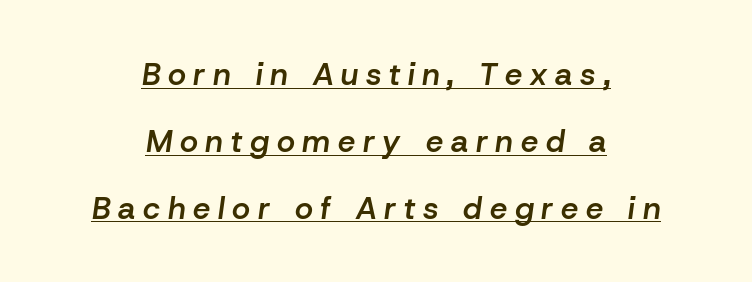
{"italic": "yes", "lean": "right", "slant_degrees": 8, "bold": "semi", "weight": "semibold", "width": "normal", "stroke_contrast": "low", "x_height": "medium", "monospaced": "no", "underline": "yes", "align": "center", "line_spacing": "loose", "line_spacing_ratio": 2.16, "letter_spacing": "wide", "letter_spacing_em": 0.25, "glyph_px": 31}
